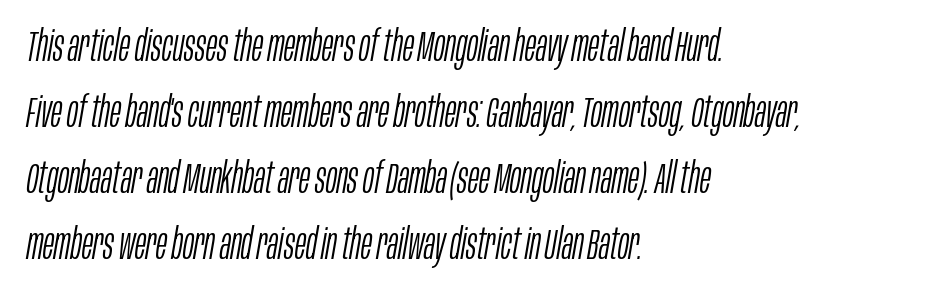
{"italic": "yes", "lean": "right", "slant_degrees": 10, "bold": "no", "weight": "light", "width": "condensed", "stroke_contrast": "low", "x_height": "large", "monospaced": "no", "underline": "no", "align": "left", "line_spacing": "normal", "line_spacing_ratio": 1.57, "letter_spacing": "normal", "letter_spacing_em": 0.0, "glyph_px": 42}
